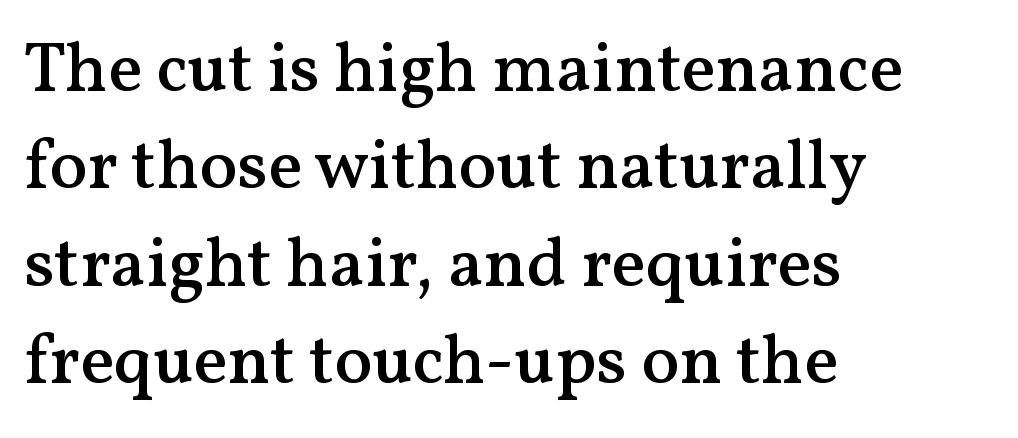
{"serif": "yes", "italic": "no", "bold": "semi", "weight": "semibold", "width": "normal", "stroke_contrast": "medium", "x_height": "medium", "monospaced": "no", "underline": "no", "align": "left", "line_spacing": "normal", "line_spacing_ratio": 1.39, "letter_spacing": "normal", "letter_spacing_em": 0.0, "glyph_px": 70}
